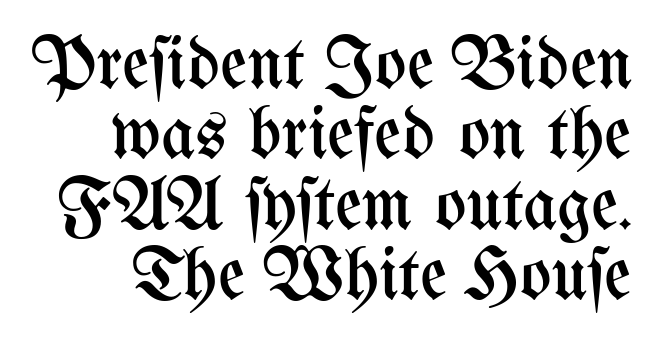
The image shows 74 px regular-weight, condensed type, upright; set tight line spacing (0.95x), normal letter spacing, not underlined; medium stroke contrast and a medium x-height.
